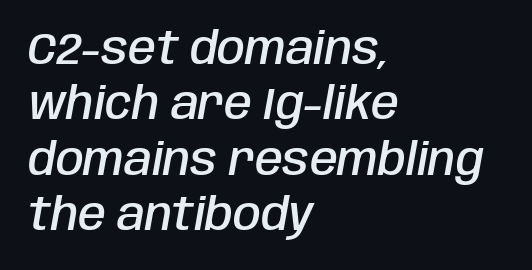
{"italic": "yes", "lean": "right", "slant_degrees": 10, "bold": "semi", "weight": "semibold", "width": "condensed", "stroke_contrast": "low", "x_height": "large", "monospaced": "no", "underline": "no", "align": "left", "line_spacing_ratio": 1.23, "letter_spacing": "normal", "letter_spacing_em": 0.0, "glyph_px": 45}
